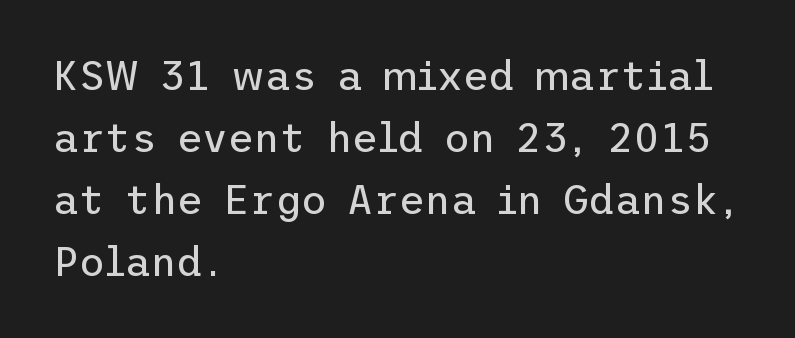
Spacing between characters is what you'd get straight out of the box. The rendering anchors every line to the left-hand side. A light-to-regular cut is what we see here. Plain, unruled lines of type. In terms of posture, this sample is upright.
